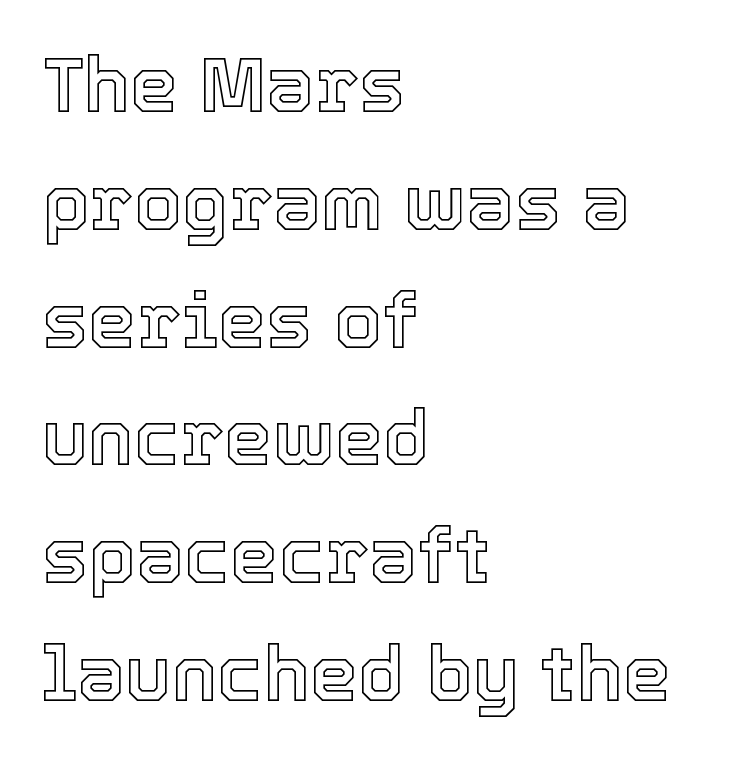
The image shows 77 px text type, upright; set left-aligned, normal line spacing (1.53x), normal letter spacing, not underlined; a medium x-height.
